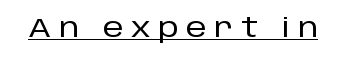
{"italic": "no", "underline": "yes", "letter_spacing": "wide", "letter_spacing_em": 0.29, "glyph_px": 26}
